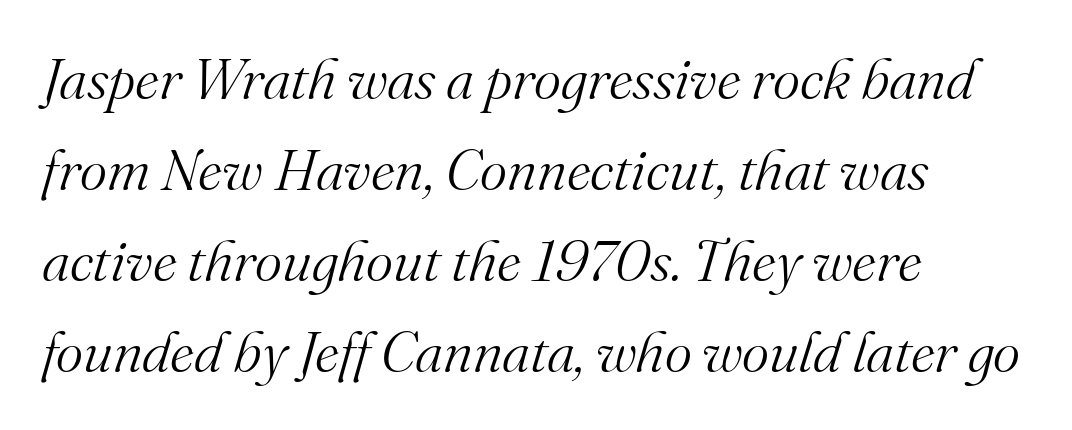
{"serif": "yes", "italic": "yes", "lean": "right", "slant_degrees": 16, "bold": "no", "weight": "light", "width": "normal", "stroke_contrast": "medium", "x_height": "small", "monospaced": "no", "underline": "no", "align": "left", "line_spacing": "normal", "line_spacing_ratio": 1.57, "letter_spacing": "normal", "letter_spacing_em": 0.0, "glyph_px": 58}
